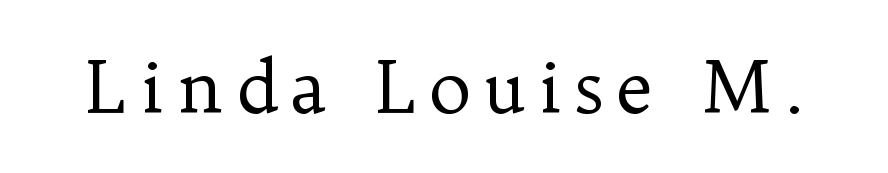
Q: Is the text bold? A: No.
Q: Is the text italic (slanted)? A: No, it is upright.
Q: Is the typeface a serif or a sans-serif typeface? A: Serif.
Q: Is the text underlined? A: No.
Q: Width (condensed, normal, or wide)? A: Normal.
Q: Stroke contrast? A: Low.
Q: x-height? A: Medium.
Q: Monospaced? A: No.
